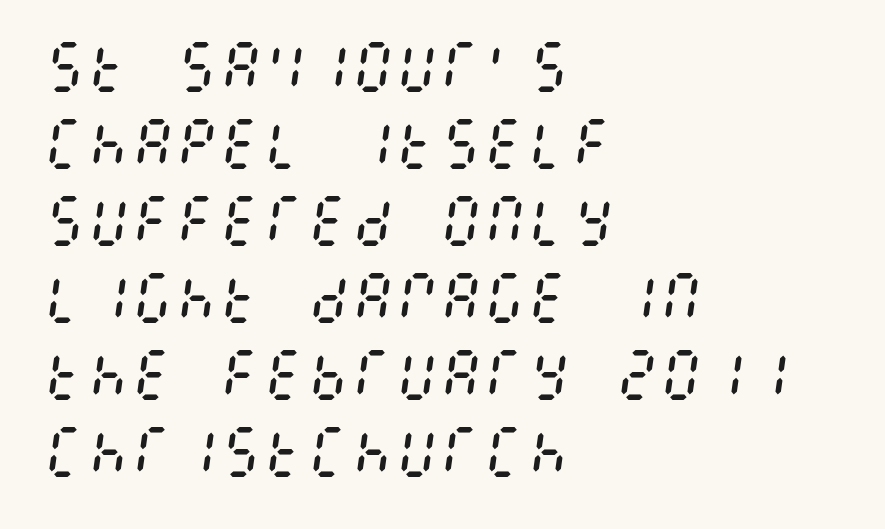
The paragraph has a hard left edge and a soft right edge. Beneath every word, the page is bare. Regular leading. The letterforms sit at book weight or below.
